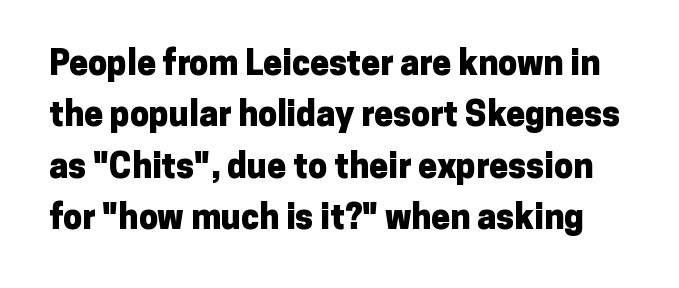
Underline: absent. The leading is moderate, giving the passage an even texture. Nobody touched the tracking dial on this one. Note: no serifs on the glyphs.
